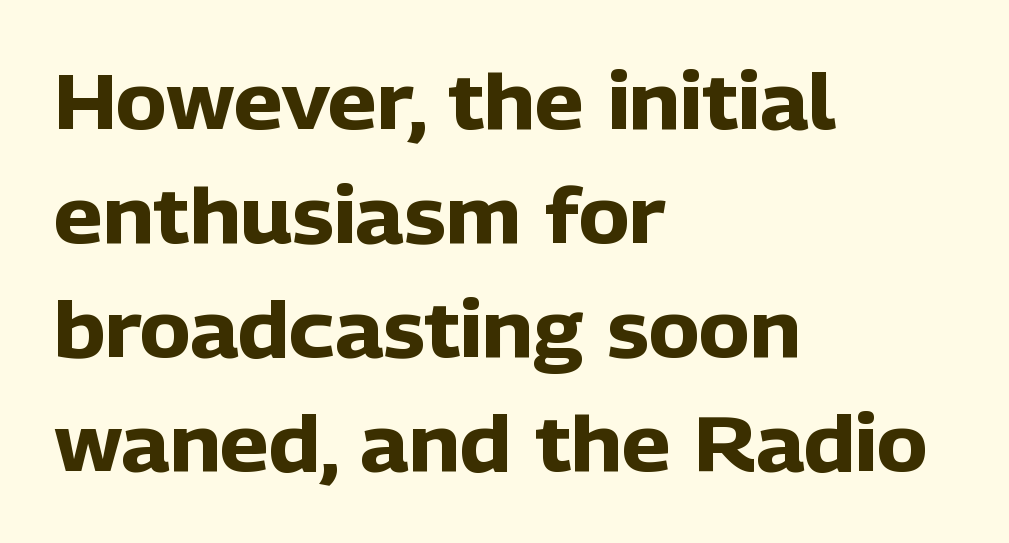
{"serif": "no", "italic": "no", "bold": "yes", "weight": "heavy", "width": "normal", "stroke_contrast": "low", "x_height": "medium", "monospaced": "no", "underline": "no", "align": "left", "line_spacing": "normal", "line_spacing_ratio": 1.48, "letter_spacing": "normal", "letter_spacing_em": 0.0, "glyph_px": 77}
